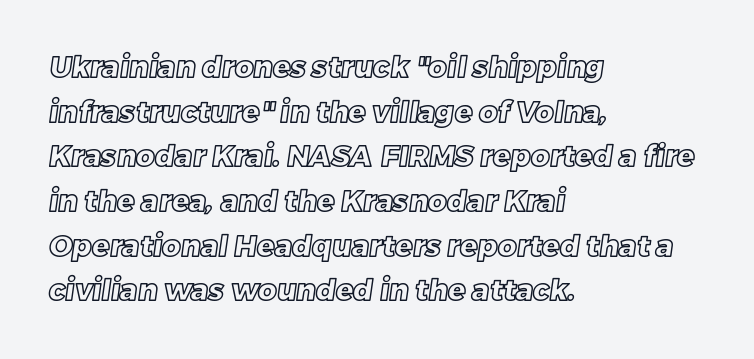
Q: Is the text underlined? A: No.
Q: How is the paragraph aligned? A: Left-aligned.
Q: Is the spacing between letters normal or unusually wide? A: Normal.
Q: Is the spacing between lines tight, normal or loose? A: Normal.
Q: Width (condensed, normal, or wide)? A: Normal.
Q: x-height? A: Large.
Q: Monospaced? A: No.
